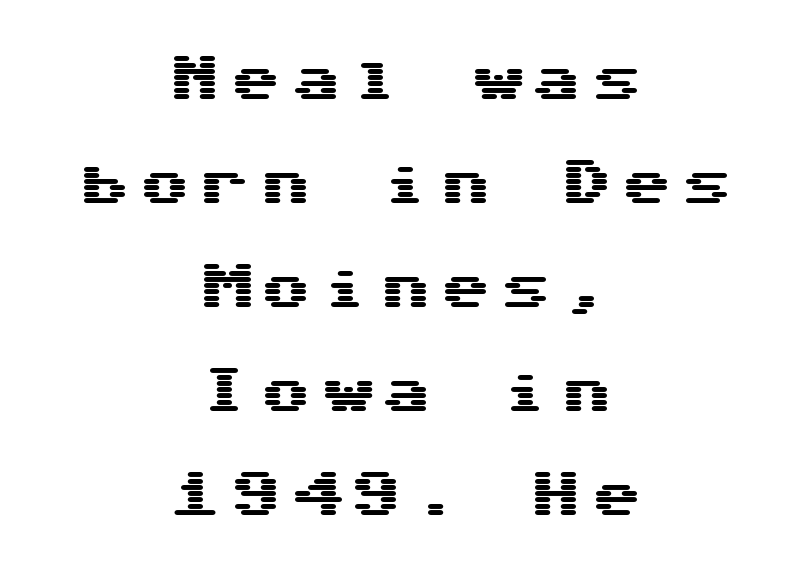
{"serif": "no", "italic": "no", "width": "wide", "stroke_contrast": "medium", "x_height": "medium", "underline": "no", "align": "center", "line_spacing": "loose", "line_spacing_ratio": 2.04, "glyph_px": 51}
